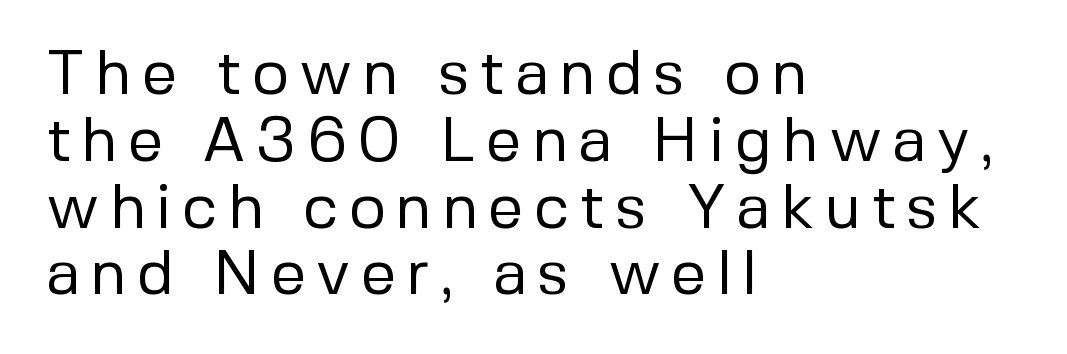
The image shows 63 px regular-weight sans-serif type, upright; set left-aligned, tight line spacing (1.06x), not underlined; low stroke contrast and a medium x-height.
